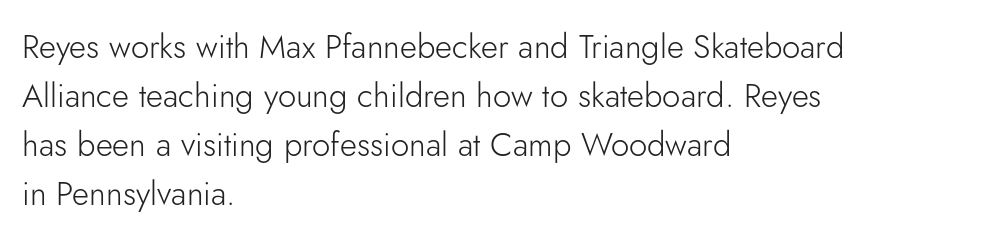
Q: Is the text bold? A: No.
Q: Is the text italic (slanted)? A: No, it is upright.
Q: Is the typeface a serif or a sans-serif typeface? A: Sans-serif.
Q: Is the text underlined? A: No.
Q: How is the paragraph aligned? A: Left-aligned.
Q: Is the spacing between letters normal or unusually wide? A: Normal.
Q: Is the spacing between lines tight, normal or loose? A: Normal.
Q: Width (condensed, normal, or wide)? A: Normal.
Q: Stroke contrast? A: Low.
Q: x-height? A: Small.
Q: Monospaced? A: No.
